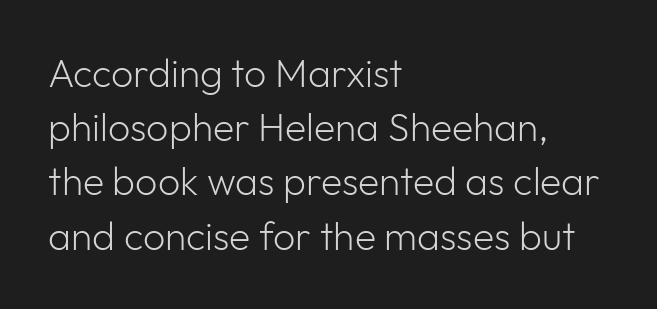
Q: Is the text bold? A: No.
Q: Is the text italic (slanted)? A: No, it is upright.
Q: Is the typeface a serif or a sans-serif typeface? A: Sans-serif.
Q: Is the text underlined? A: No.
Q: How is the paragraph aligned? A: Left-aligned.
Q: Is the spacing between letters normal or unusually wide? A: Normal.
Q: Is the spacing between lines tight, normal or loose? A: Normal.
Q: Width (condensed, normal, or wide)? A: Normal.
Q: Stroke contrast? A: Low.
Q: x-height? A: Medium.
Q: Monospaced? A: No.
